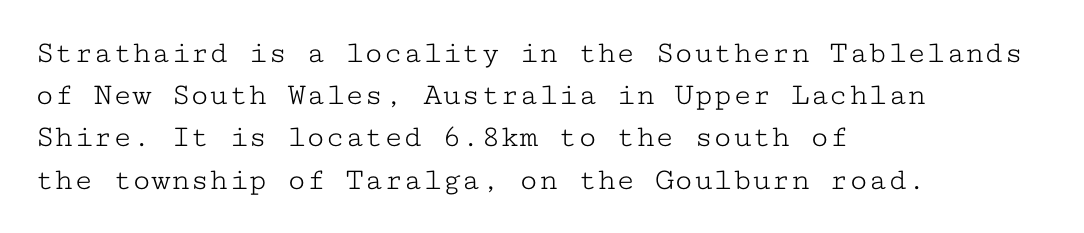
A typesetter would call this monospace, since all characters share one set width. A classic flush-left, rag-right setting is used for this passage. Does the type have serifs? Yes, each stem ends in a small foot. Honestly, the letter spacing is just normal — you wouldn't notice it. Every stem runs plumb, perpendicular to the baseline. The designer left line spacing at the default.
